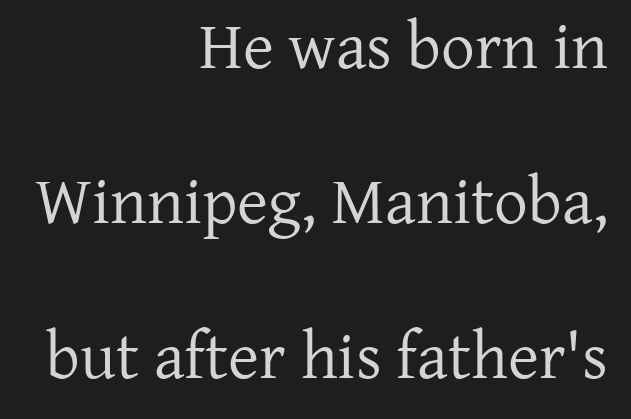
{"serif": "yes", "italic": "no", "bold": "no", "weight": "regular", "width": "normal", "stroke_contrast": "low", "x_height": "medium", "monospaced": "no", "underline": "no", "align": "right", "line_spacing": "loose", "line_spacing_ratio": 2.31, "letter_spacing": "normal", "letter_spacing_em": 0.0, "glyph_px": 67}
